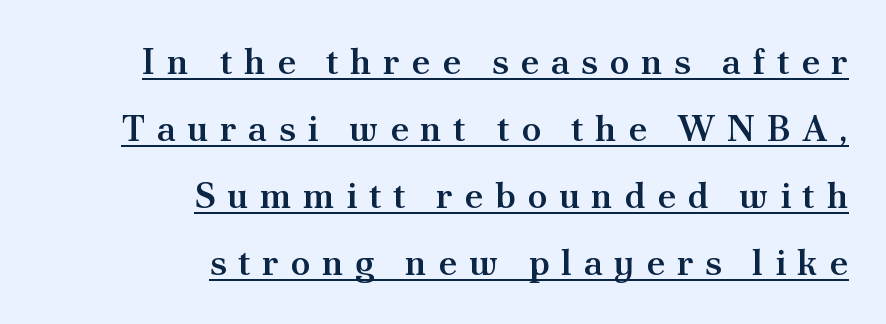
{"serif": "yes", "italic": "no", "bold": "semi", "weight": "semibold", "width": "normal", "stroke_contrast": "medium", "x_height": "small", "monospaced": "no", "underline": "yes", "align": "right", "line_spacing_ratio": 1.86, "letter_spacing": "wide", "letter_spacing_em": 0.32, "glyph_px": 36}
